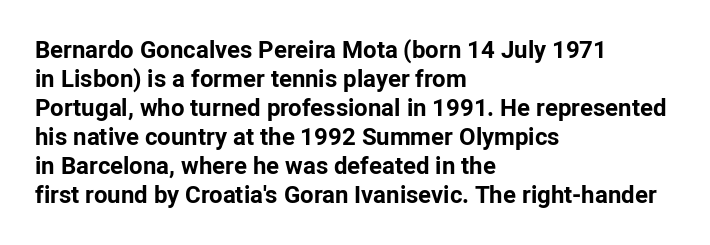
The image shows 24 px bold type, upright; set left-aligned, line spacing 1.21x, normal letter spacing, not underlined.
